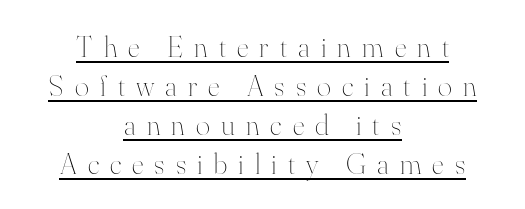
{"italic": "no", "bold": "no", "weight": "thin", "width": "normal", "stroke_contrast": "high", "x_height": "small", "monospaced": "no", "underline": "yes", "align": "center", "line_spacing": "normal", "line_spacing_ratio": 1.3, "letter_spacing": "wide", "letter_spacing_em": 0.37, "glyph_px": 30}
